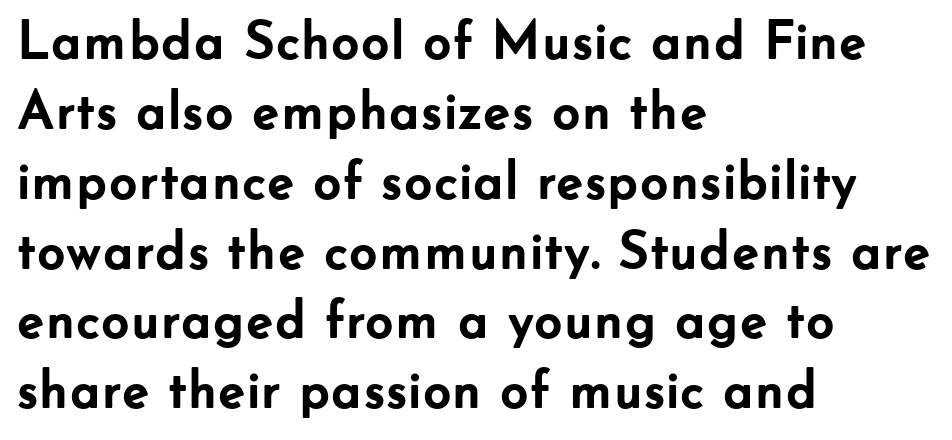
A typesetter would call this proportional, since set widths differ per character. The letters are bold, with thick, heavy strokes. The specimen omits any rule beneath the text block's lines. What's the leading like? Ordinary, nothing unusual. I'd call this a sans setting — the letters go barefoot.
